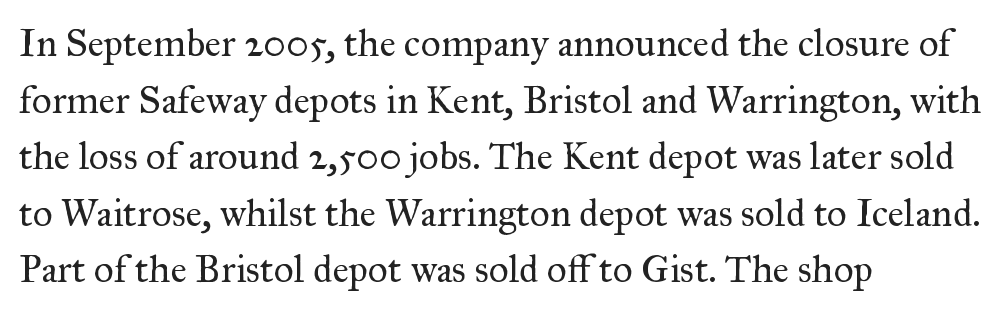
Visually the block forms a straight wall on the left and a jagged coastline on the right. The area under the type is left untouched. Vertical spacing — default. Rendered with straight, roman letterforms. A typesetter would call this proportional, since set widths differ per character. A quiet, ordinary-to-light weight characterises the typeface.
